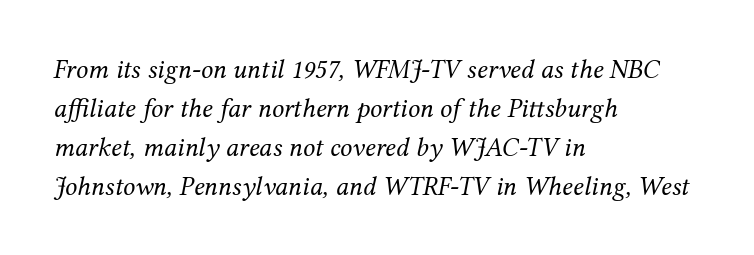
{"italic": "yes", "lean": "right", "slant_degrees": 12, "bold": "no", "underline": "no", "align": "left", "line_spacing": "normal", "line_spacing_ratio": 1.44, "letter_spacing": "normal", "letter_spacing_em": 0.0, "glyph_px": 27}
